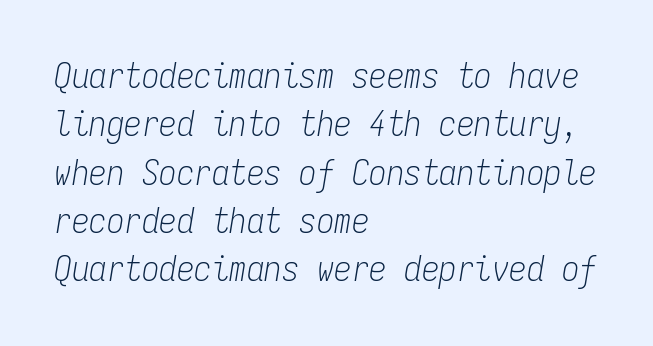
This rendering leaves character spacing at its baseline value. Alignment: flush left. Glance below the letters and you will spot only blank space. Each stroke keeps to a modest, everyday thickness or less. Monospaced: the letters line up in strict vertical columns.
